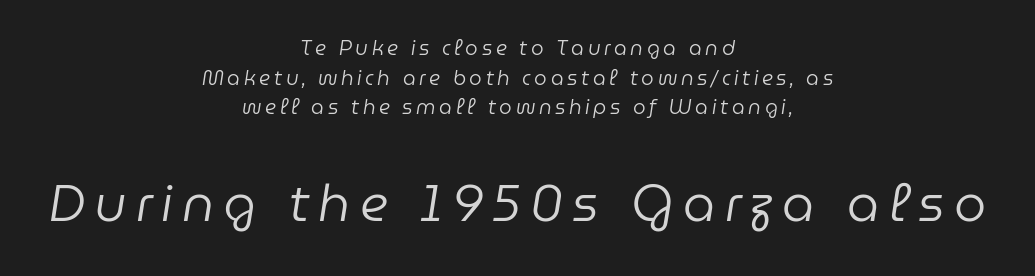
{"italic": "yes", "lean": "right", "slant_degrees": 9, "bold": "no", "weight": "regular", "width": "normal", "stroke_contrast": "low", "x_height": "medium", "monospaced": "no", "underline": "no", "align": "center", "line_spacing": "normal", "line_spacing_ratio": 1.48, "larger_block": "second", "size_ratio": 2.55, "glyph_px": 51}
